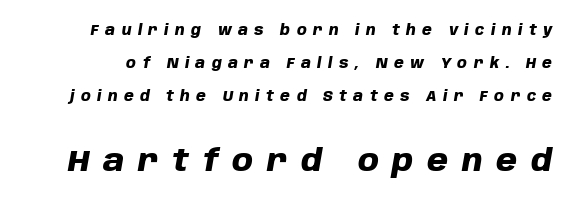
Q: Is the text bold? A: Yes.
Q: Is the text italic (slanted)? A: Yes, it leans right by about 10 degrees.
Q: Is the text underlined? A: No.
Q: Is the spacing between letters normal or unusually wide? A: Unusually wide.
Q: Is the spacing between lines tight, normal or loose? A: Loose.
Q: Which block of text is set in a larger size, the first (top) or the second (bottom)? A: The second (bottom) one.
Q: Width (condensed, normal, or wide)? A: Normal.
Q: Stroke contrast? A: Low.
Q: x-height? A: Large.
Q: Monospaced? A: No.
